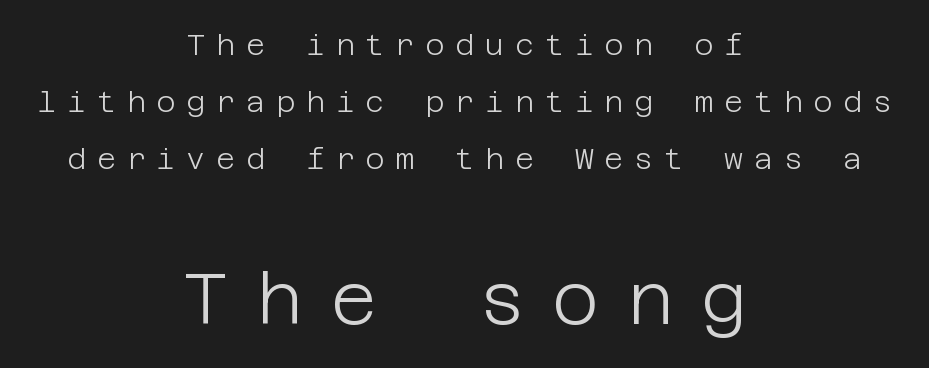
Q: Is the text bold? A: No.
Q: Is the text italic (slanted)? A: No, it is upright.
Q: Is the typeface a serif or a sans-serif typeface? A: Sans-serif.
Q: Is the text underlined? A: No.
Q: How is the paragraph aligned? A: Centered.
Q: Is the spacing between letters normal or unusually wide? A: Unusually wide.
Q: Is the spacing between lines tight, normal or loose? A: Loose.
Q: Which block of text is set in a larger size, the first (top) or the second (bottom)? A: The second (bottom) one.
Q: Width (condensed, normal, or wide)? A: Normal.
Q: Stroke contrast? A: Low.
Q: x-height? A: Large.
